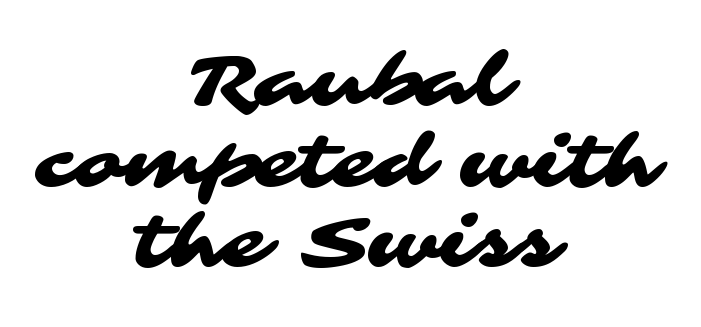
Q: Is the typeface a serif or a sans-serif typeface? A: Sans-serif.
Q: Is the text underlined? A: No.
Q: How is the paragraph aligned? A: Centered.
Q: Is the spacing between letters normal or unusually wide? A: Normal.
Q: Is the spacing between lines tight, normal or loose? A: Tight.
Q: Width (condensed, normal, or wide)? A: Wide.
Q: Stroke contrast? A: Medium.
Q: x-height? A: Medium.
Q: Monospaced? A: No.
